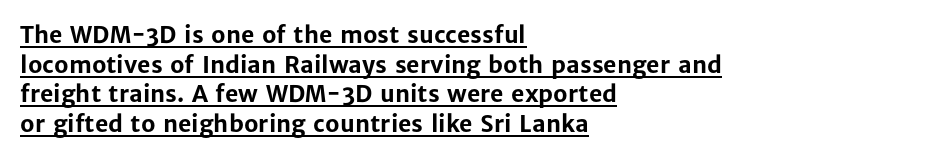
The image shows 23 px bold type, upright; set left-aligned, normal line spacing (1.29x), normal letter spacing, underlined.
